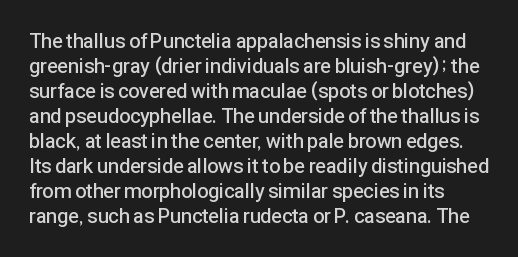
In terms of weight, the rendering is demibold, just under bold. Clear beneath every line of the passage. This rendering leaves character spacing at its baseline value. A normal amount of white space separates one row of letters from the next. Quick note: not italic, upright.
